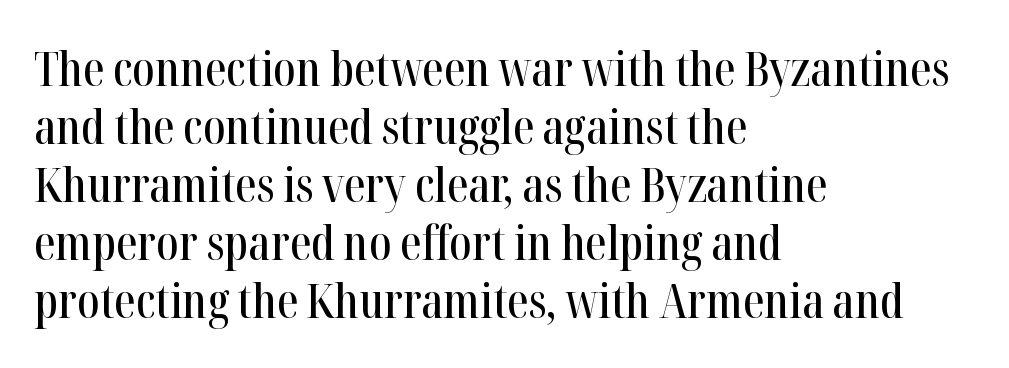
Q: Is the text italic (slanted)? A: No, it is upright.
Q: Is the typeface a serif or a sans-serif typeface? A: Serif.
Q: Is the text underlined? A: No.
Q: How is the paragraph aligned? A: Left-aligned.
Q: Is the spacing between letters normal or unusually wide? A: Normal.
Q: Width (condensed, normal, or wide)? A: Condensed.
Q: Stroke contrast? A: High.
Q: x-height? A: Medium.
Q: Monospaced? A: No.
